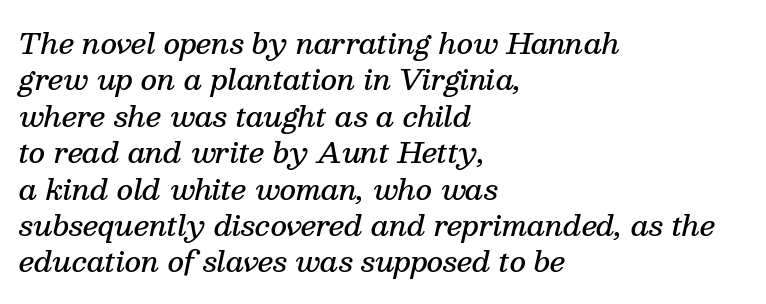
The image shows 28 px semibold serif type, italic (leaning right); set left-aligned, normal line spacing (1.3x), normal letter spacing, not underlined; medium stroke contrast and a medium x-height.
